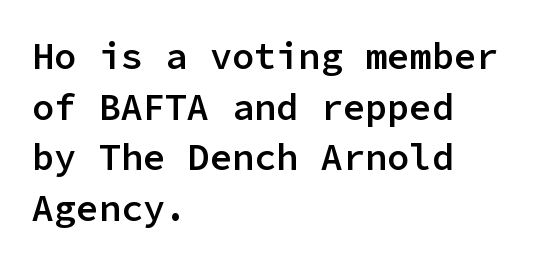
Interline gaps are of average width in this sample. Clear beneath every line of the passage. The face used here is monospaced, like something from a code editor. A student would call this left alignment; a typographer would say flush left, rag right.
